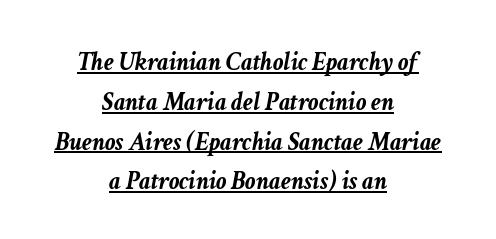
{"italic": "yes", "lean": "right", "slant_degrees": 11, "bold": "yes", "underline": "yes", "align": "center", "line_spacing": "normal", "line_spacing_ratio": 1.53, "letter_spacing": "normal", "letter_spacing_em": 0.0, "glyph_px": 26}
